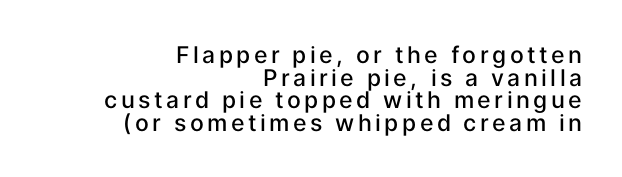
Q: Is the text bold? A: Semi-bold.
Q: Is the text italic (slanted)? A: No, it is upright.
Q: Is the text underlined? A: No.
Q: How is the paragraph aligned? A: Right-aligned.
Q: Is the spacing between lines tight, normal or loose? A: Tight.
